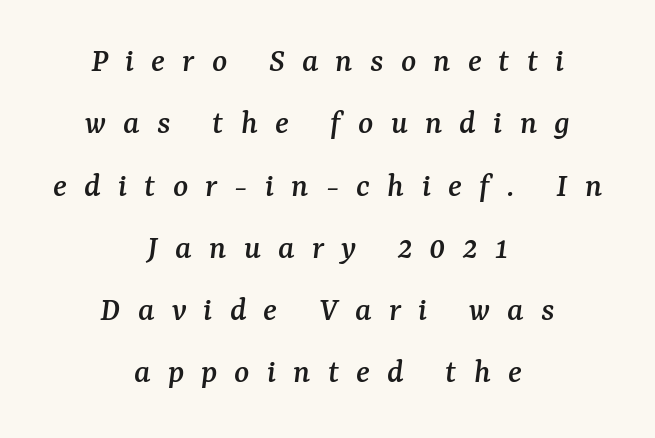
The image shows 35 px serif type, italic (leaning right); set centered, line spacing 1.78x, unusually wide letter spacing (+0.49 em), not underlined; medium stroke contrast and a medium x-height.
